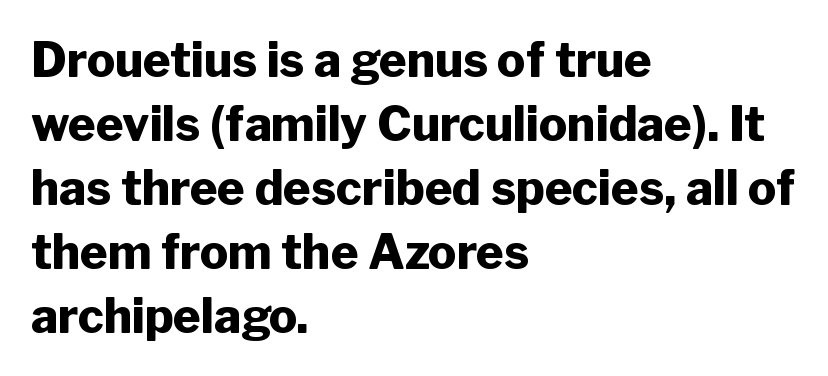
Q: Is the text bold? A: Yes.
Q: Is the text italic (slanted)? A: No, it is upright.
Q: Is the typeface a serif or a sans-serif typeface? A: Sans-serif.
Q: Is the text underlined? A: No.
Q: How is the paragraph aligned? A: Left-aligned.
Q: Is the spacing between letters normal or unusually wide? A: Normal.
Q: Is the spacing between lines tight, normal or loose? A: Normal.
Q: Width (condensed, normal, or wide)? A: Normal.
Q: Stroke contrast? A: Low.
Q: x-height? A: Medium.
Q: Monospaced? A: No.
